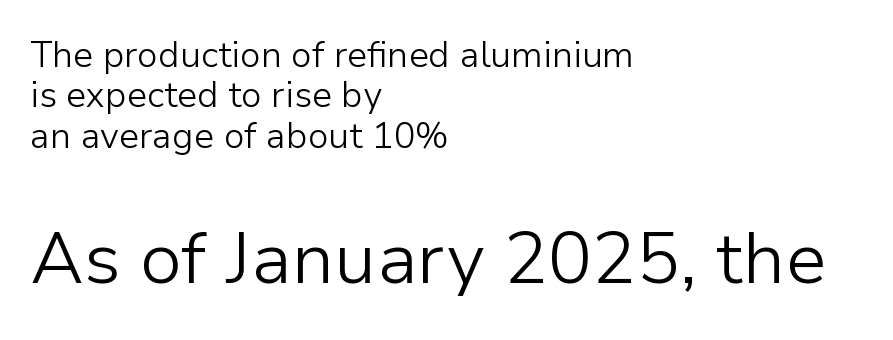
Beneath every word, the page is bare. The block sitting lower on the canvas is the one with enlarged characters. Classification — sans serif. Tightly led — the rows are bunched. Stem width sits at or under what a default text font uses. A roman cut, with each character standing at attention.
